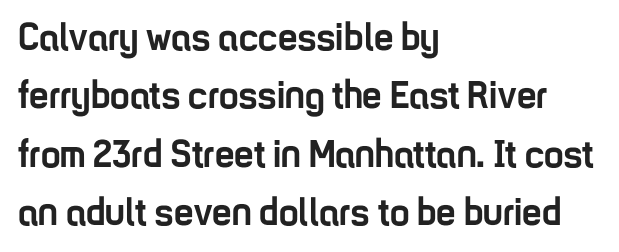
The image shows 39 px semibold, condensed sans-serif type, upright; set left-aligned, normal line spacing (1.5x), normal letter spacing, not underlined; low stroke contrast and a medium x-height.
